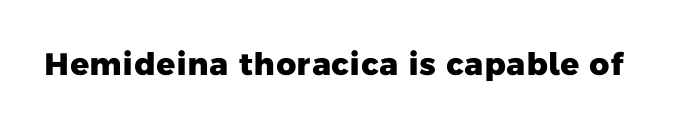
The image shows 31 px heavy sans-serif type; set normal letter spacing, not underlined; low stroke contrast and a medium x-height.
